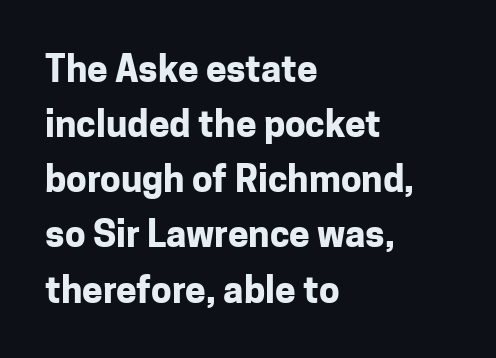
Q: Is the text bold? A: Yes.
Q: Is the text italic (slanted)? A: No, it is upright.
Q: Is the typeface a serif or a sans-serif typeface? A: Sans-serif.
Q: Is the text underlined? A: No.
Q: How is the paragraph aligned? A: Left-aligned.
Q: Is the spacing between letters normal or unusually wide? A: Normal.
Q: Is the spacing between lines tight, normal or loose? A: Normal.
Q: Width (condensed, normal, or wide)? A: Normal.
Q: Stroke contrast? A: Low.
Q: x-height? A: Medium.
Q: Monospaced? A: No.
